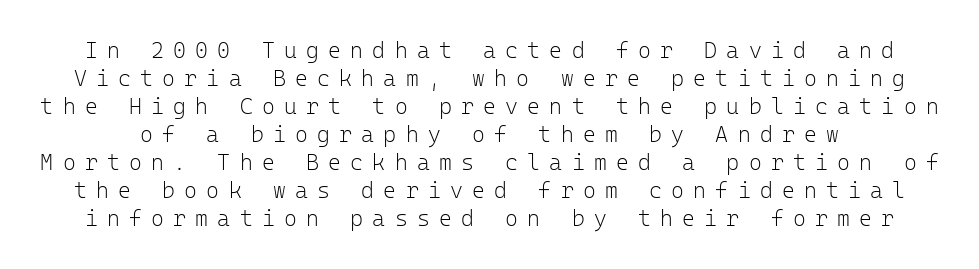
The weight tops out at a normal text grade. What's the leading like? Ordinary, nothing unusual. This sample uses an upright cut, with every glyph sitting square on the baseline. Is the letter spacing exaggerated? Yes — the characters are pushed far apart. The space beneath each line is pristine and unruled.
